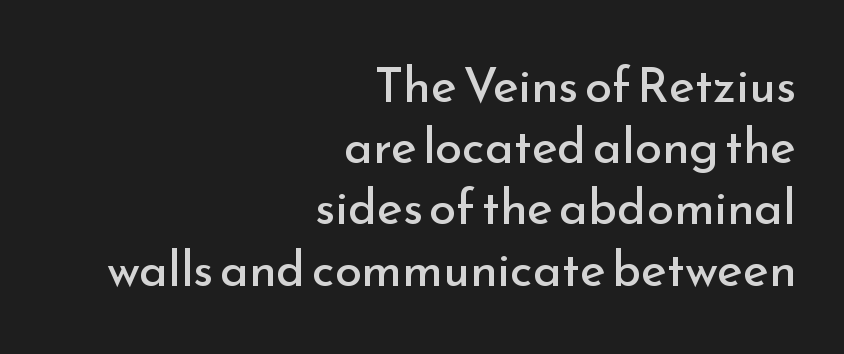
The image shows 49 px regular-weight sans-serif type, upright; set right-aligned, normal line spacing (1.25x), normal letter spacing, not underlined; low stroke contrast and a small x-height.
